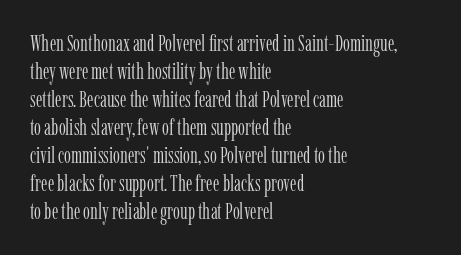
Q: Is the text bold? A: No.
Q: Is the text italic (slanted)? A: No, it is upright.
Q: Is the text underlined? A: No.
Q: How is the paragraph aligned? A: Left-aligned.
Q: Is the spacing between letters normal or unusually wide? A: Normal.
Q: Is the spacing between lines tight, normal or loose? A: Normal.
